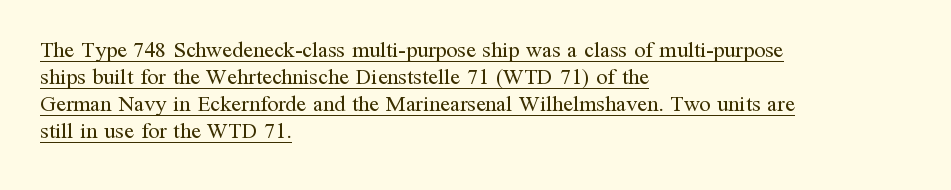
Layout note: lines flush left. The strokes carry an ordinary text weight at most. The tracking reads as untouched default to a designer's eye. The glyphs are accompanied by a horizontal stroke just below them. Ascenders rise straight up at ninety degrees.
